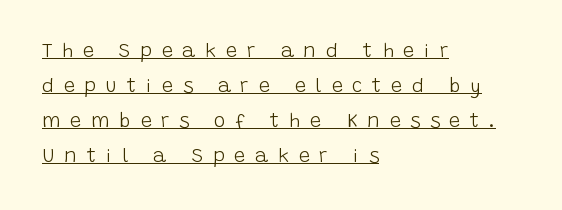
Q: Is the text bold? A: No.
Q: Is the text italic (slanted)? A: No, it is upright.
Q: Is the text underlined? A: Yes.
Q: How is the paragraph aligned? A: Left-aligned.
Q: Is the spacing between letters normal or unusually wide? A: Unusually wide.
